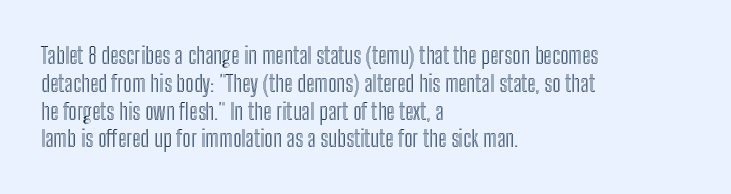
The image shows 23 px text type, upright; set left-aligned, line spacing 1.21x, normal letter spacing, not underlined.
